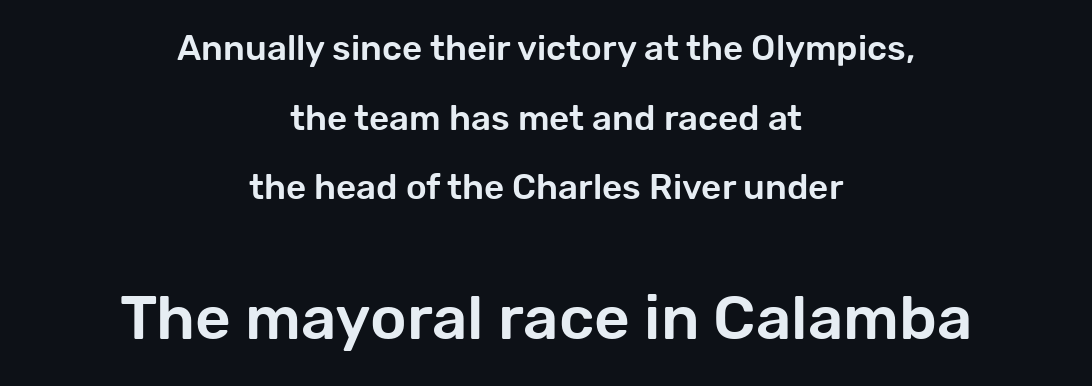
The image shows 62 px sans-serif type, upright; set centered, loose line spacing (1.99x), normal letter spacing, not underlined; the second (bottom) block is 1.77x larger; low stroke contrast and a medium x-height.
